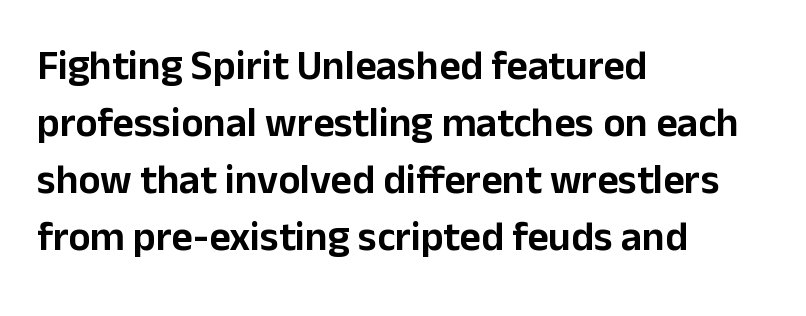
The image shows 41 px sans-serif type, upright; set left-aligned, normal line spacing (1.39x), normal letter spacing, not underlined; low stroke contrast and a medium x-height.
